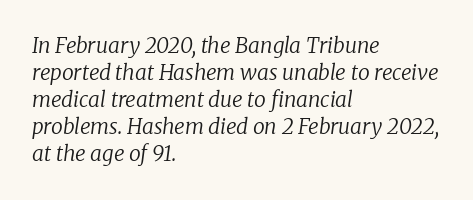
Q: Is the text bold? A: No.
Q: Is the text italic (slanted)? A: Yes, it leans right by about 8 degrees.
Q: Is the text underlined? A: No.
Q: How is the paragraph aligned? A: Left-aligned.
Q: Is the spacing between letters normal or unusually wide? A: Normal.
Q: Is the spacing between lines tight, normal or loose? A: Normal.
